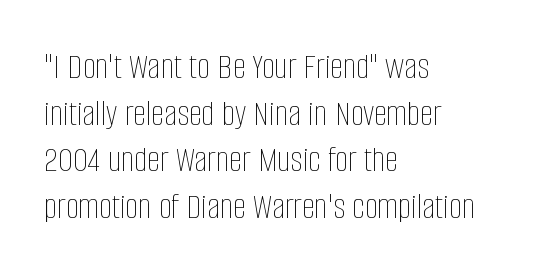
{"italic": "no", "bold": "no", "weight": "thin", "width": "condensed", "stroke_contrast": "low", "x_height": "large", "monospaced": "no", "underline": "no", "align": "left", "line_spacing": "normal", "line_spacing_ratio": 1.26, "letter_spacing": "normal", "letter_spacing_em": 0.0, "glyph_px": 37}
